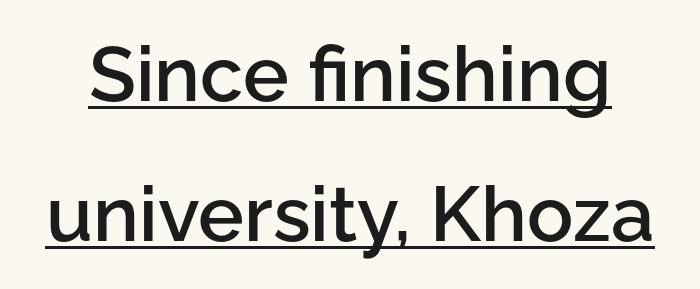
The image shows 77 px semibold sans-serif type, upright; set line spacing 1.82x, normal letter spacing, underlined; low stroke contrast and a medium x-height.
